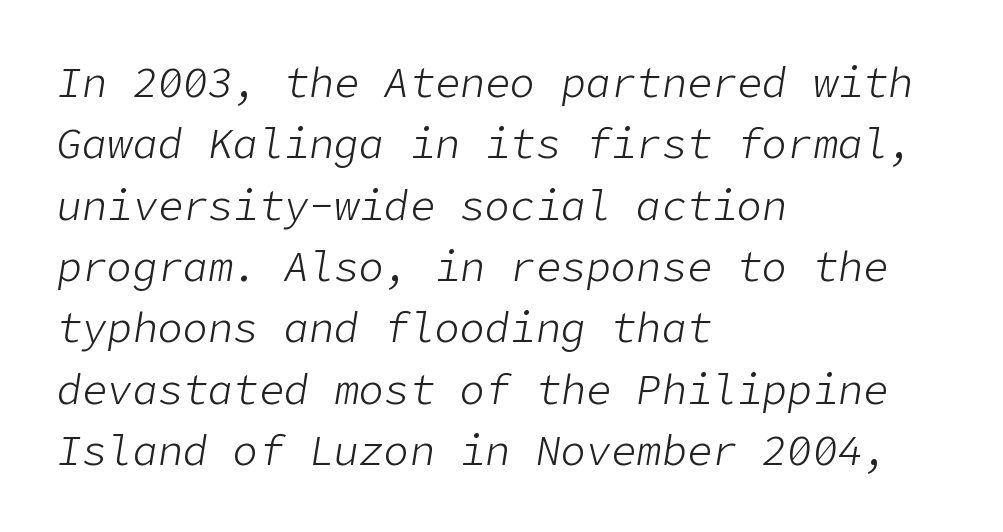
The compositor pushed each line to the left boundary. Rendered with sloped, italic letterforms. The horizontal fit of the characters is conventional and even. On a weight scale, this lands at 450 or below.
